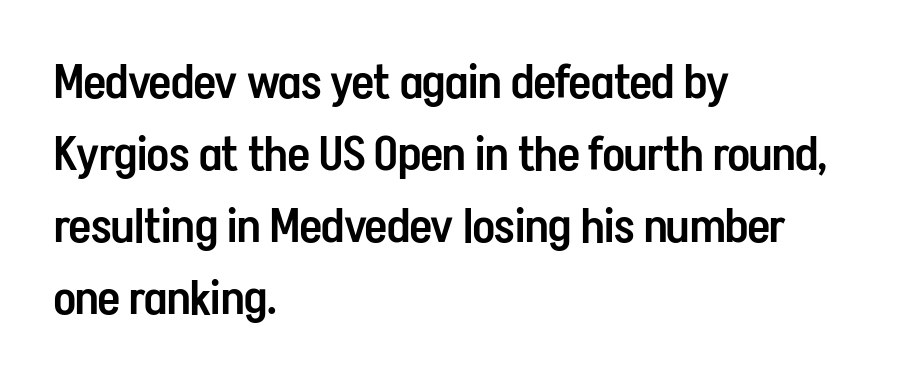
Q: Is the text bold? A: Semi-bold.
Q: Is the text italic (slanted)? A: No, it is upright.
Q: Is the typeface a serif or a sans-serif typeface? A: Sans-serif.
Q: Is the text underlined? A: No.
Q: How is the paragraph aligned? A: Left-aligned.
Q: Is the spacing between letters normal or unusually wide? A: Normal.
Q: Is the spacing between lines tight, normal or loose? A: Normal.
Q: Width (condensed, normal, or wide)? A: Condensed.
Q: Stroke contrast? A: Low.
Q: x-height? A: Medium.
Q: Monospaced? A: No.
